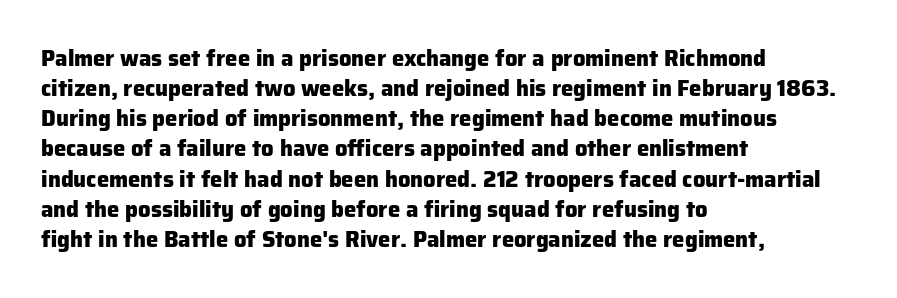
{"italic": "no", "bold": "yes", "underline": "no", "align": "left", "line_spacing": "normal", "line_spacing_ratio": 1.37, "letter_spacing": "normal", "letter_spacing_em": 0.0, "glyph_px": 22}
